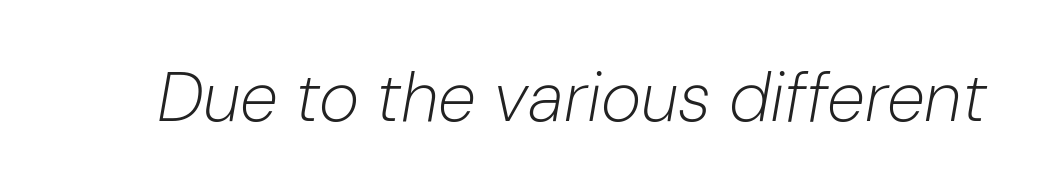
{"italic": "yes", "lean": "right", "slant_degrees": 10, "bold": "no", "weight": "light", "width": "normal", "stroke_contrast": "low", "x_height": "medium", "monospaced": "no", "underline": "no", "letter_spacing": "normal", "letter_spacing_em": 0.0, "glyph_px": 69}
